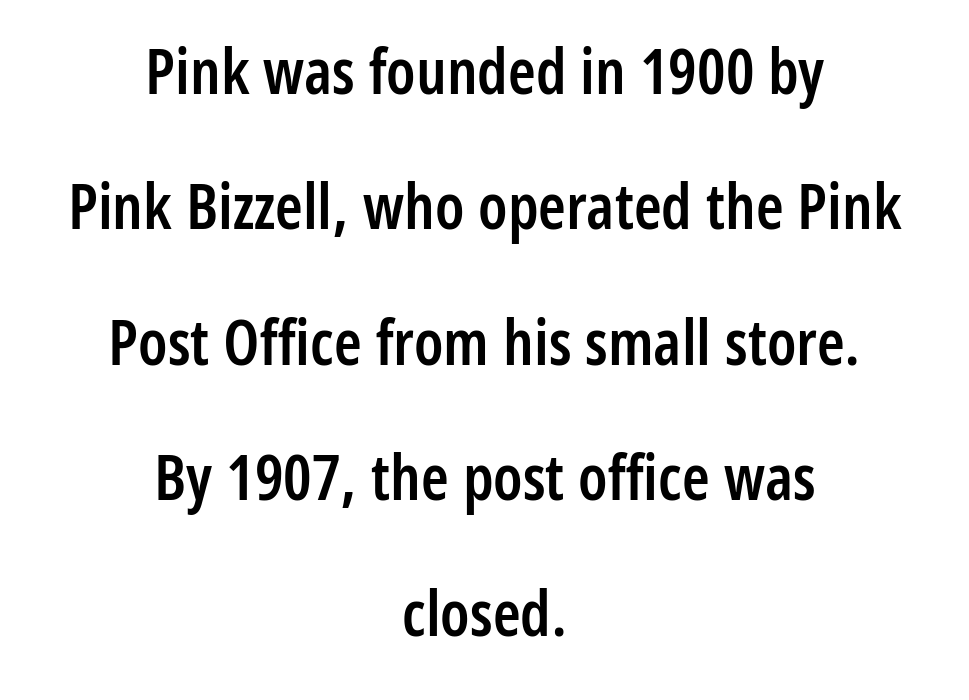
Q: Is the text bold? A: Semi-bold.
Q: Is the text italic (slanted)? A: No, it is upright.
Q: Is the typeface a serif or a sans-serif typeface? A: Sans-serif.
Q: Is the text underlined? A: No.
Q: How is the paragraph aligned? A: Centered.
Q: Is the spacing between letters normal or unusually wide? A: Normal.
Q: Is the spacing between lines tight, normal or loose? A: Loose.
Q: Width (condensed, normal, or wide)? A: Condensed.
Q: Stroke contrast? A: Low.
Q: x-height? A: Medium.
Q: Monospaced? A: No.
